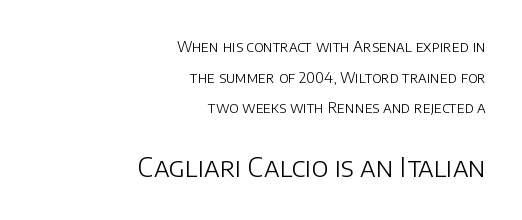
Q: Is the text bold? A: No.
Q: Is the text italic (slanted)? A: No, it is upright.
Q: Is the text underlined? A: No.
Q: How is the paragraph aligned? A: Right-aligned.
Q: Is the spacing between letters normal or unusually wide? A: Normal.
Q: Is the spacing between lines tight, normal or loose? A: Loose.
Q: Which block of text is set in a larger size, the first (top) or the second (bottom)? A: The second (bottom) one.
